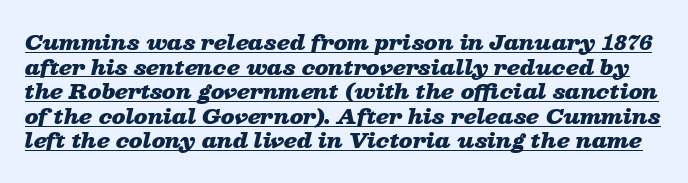
The image shows 20 px bold type, italic (leaning right); set line spacing 1.23x, normal letter spacing, underlined.
